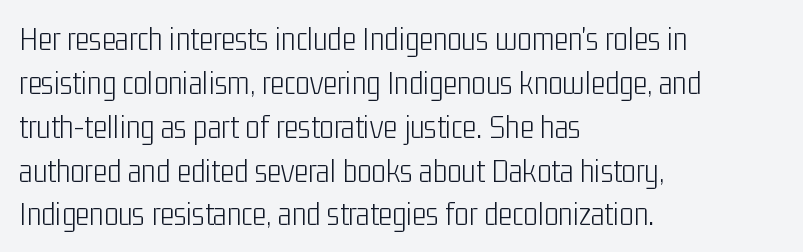
The image shows 34 px light, condensed sans-serif type, upright; set left-aligned, normal line spacing (1.29x), normal letter spacing, not underlined; low stroke contrast and a medium x-height.
